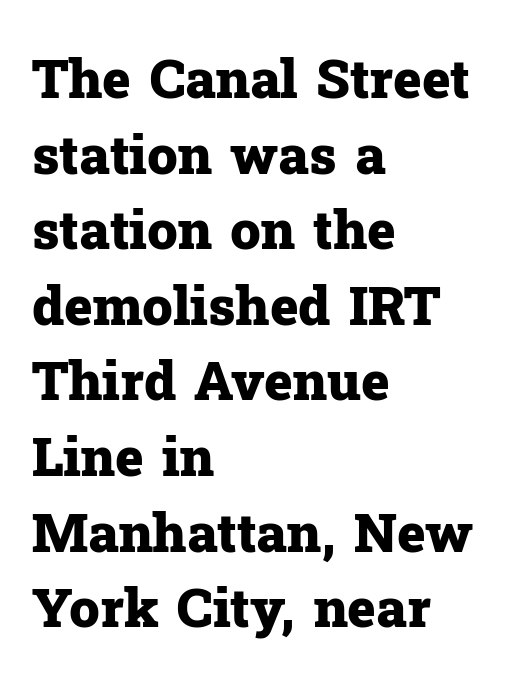
What kind of face is this? One with serifs. Descender tails drop into unmarked territory. Proportional: the letters do not fall into vertical columns. Horizontal alignment here is leftward, the default for most running prose. Strong, thick strokes mark this as bold type. The horizontal fit of the characters is conventional and even.
